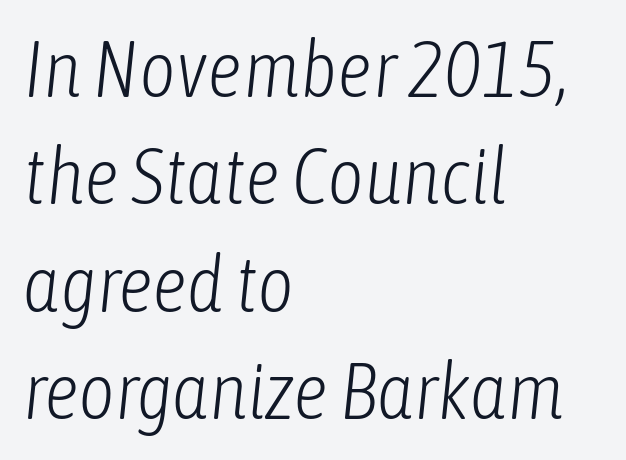
Q: Is the text bold? A: No.
Q: Is the text italic (slanted)? A: Yes, it leans right by about 6 degrees.
Q: Is the text underlined? A: No.
Q: How is the paragraph aligned? A: Left-aligned.
Q: Is the spacing between letters normal or unusually wide? A: Normal.
Q: Is the spacing between lines tight, normal or loose? A: Normal.
Q: Width (condensed, normal, or wide)? A: Condensed.
Q: Stroke contrast? A: Low.
Q: x-height? A: Medium.
Q: Monospaced? A: No.
